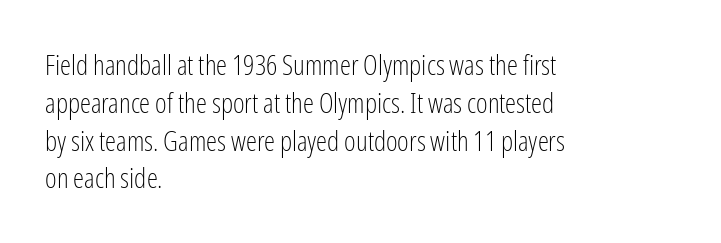
The image shows 28 px light, condensed sans-serif type, upright; set left-aligned, normal line spacing (1.35x), normal letter spacing, not underlined; low stroke contrast and a medium x-height.
